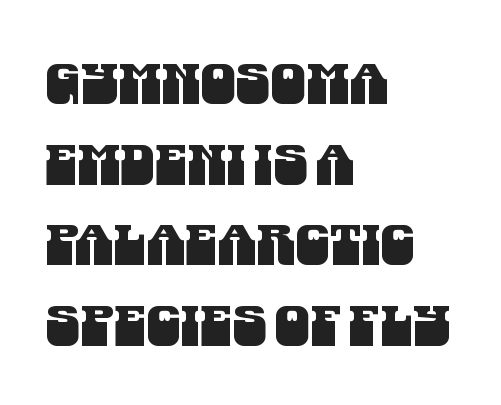
Observe the ordinary spacing: letters are neighbours, not strangers. A sans-serif font was chosen for this passage. Varying glyph widths throughout — classic text-font behaviour. All the whitespace from short lines collects on the right. Leading matches the norm, producing a regular column.
